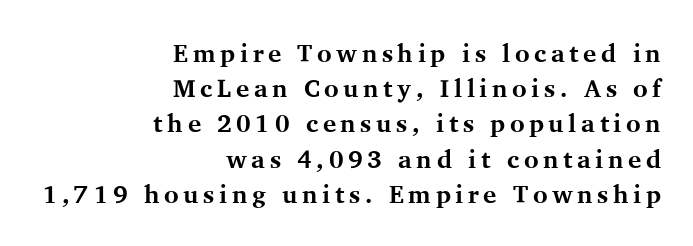
The image shows 25 px bold type, upright; set right-aligned, normal line spacing (1.41x), not underlined.
